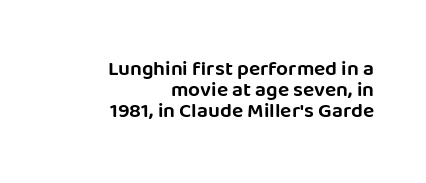
The image shows 21 px text type, upright; set right-aligned, tight line spacing (1.01x), normal letter spacing, not underlined.
